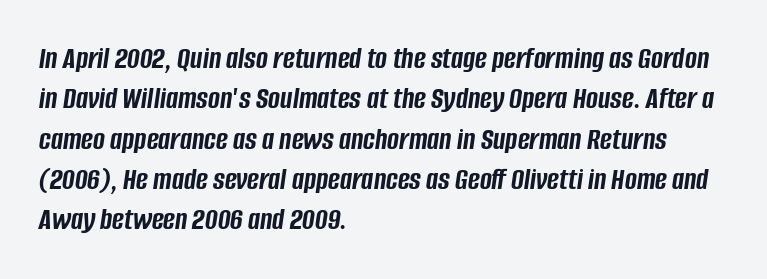
The image shows 32 px semibold, condensed type, italic (leaning right); set left-aligned, normal line spacing (1.26x), normal letter spacing, not underlined; low stroke contrast and a large x-height.
